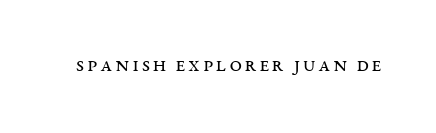
{"italic": "no", "bold": "no", "underline": "no", "glyph_px": 22}
